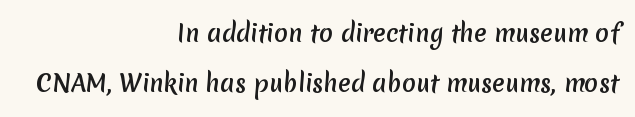
The image shows 23 px text type; set right-aligned, loose line spacing (2.18x), normal letter spacing, not underlined.
